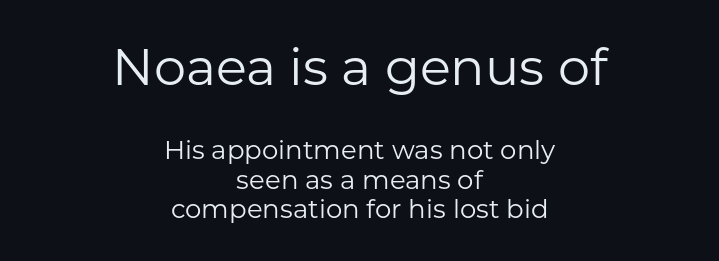
This is not heavy type; no bold has been used. This rendering uses center alignment, leaving both contours irregular but symmetric. Cramped leading. Note the varied advance widths — an 'i' is clearly narrower than an 'm'. Stroke terminals: plain, sans-serif.
